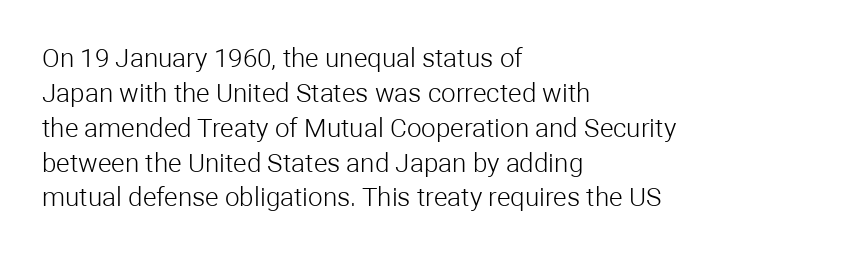
The strip under each line holds only bare page. Short note: letters normally spaced. The axis of the letterforms is exactly vertical. Line spacing here is normal. The rendering anchors every line to the left-hand side.
